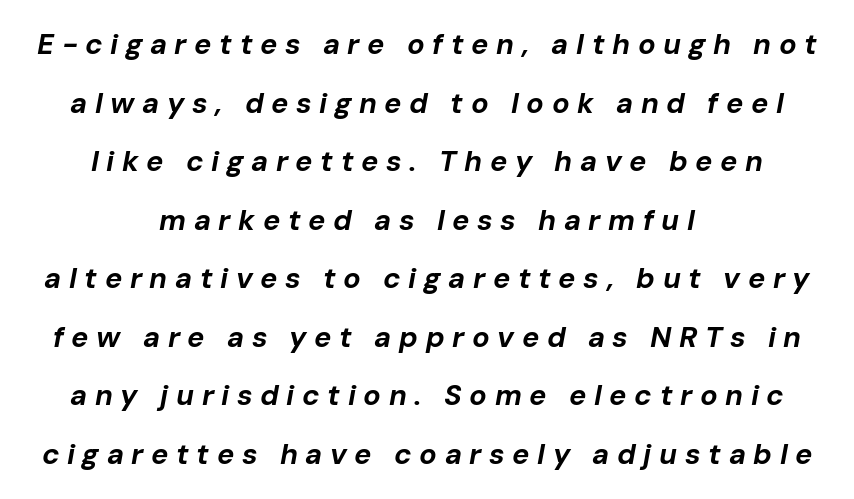
Its strokes are broad and dark, the hallmark of bold type. The typography opts for an oblique posture over an upright one. Each line is balanced around a shared central axis. Note the varied advance widths — an 'i' is clearly narrower than an 'm'. Quick note: underline off. How would I describe the line gaps? Wide and relaxed.
